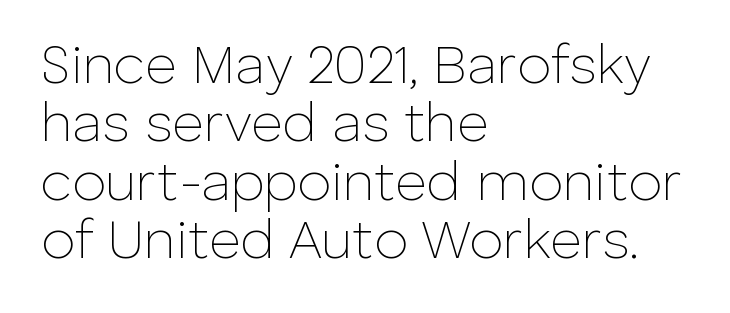
The image shows 55 px thin sans-serif type, upright; set left-aligned, tight line spacing (1.06x), normal letter spacing, not underlined; low stroke contrast and a medium x-height.
